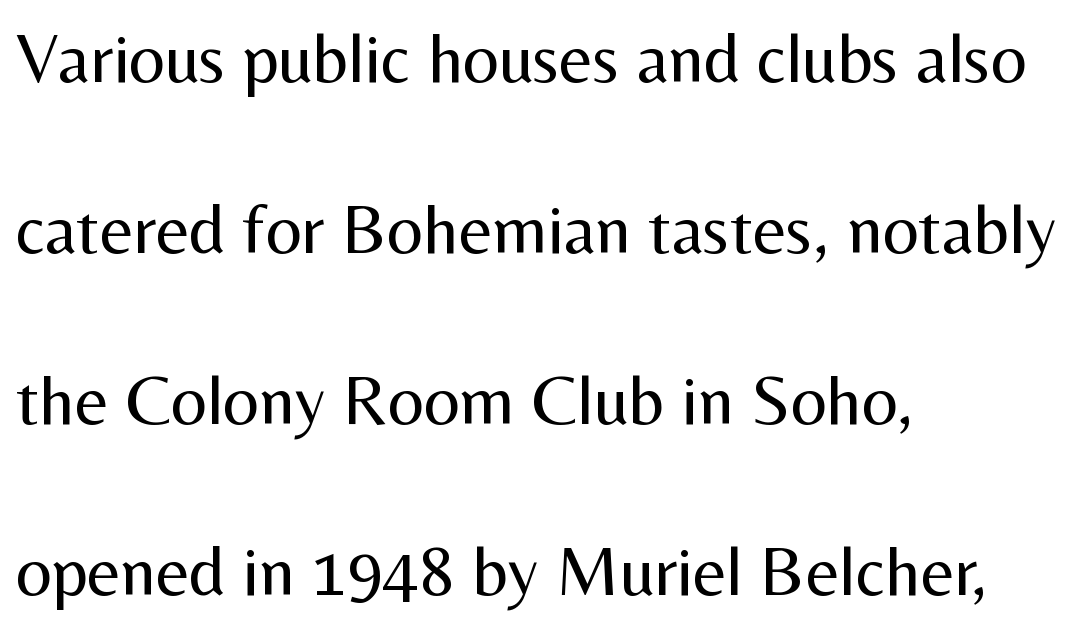
Q: Is the text bold? A: No.
Q: Is the text italic (slanted)? A: No, it is upright.
Q: Is the typeface a serif or a sans-serif typeface? A: Sans-serif.
Q: Is the text underlined? A: No.
Q: How is the paragraph aligned? A: Left-aligned.
Q: Is the spacing between letters normal or unusually wide? A: Normal.
Q: Is the spacing between lines tight, normal or loose? A: Loose.
Q: Width (condensed, normal, or wide)? A: Normal.
Q: Stroke contrast? A: Medium.
Q: x-height? A: Medium.
Q: Monospaced? A: No.
